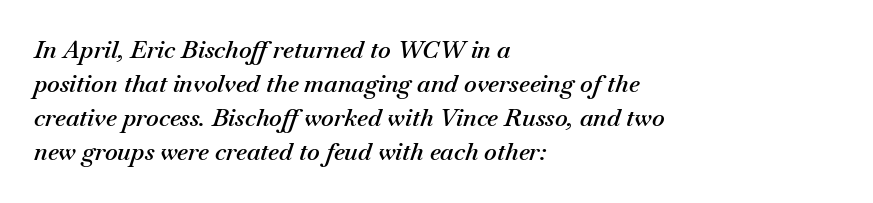
Q: Is the text bold? A: Semi-bold.
Q: Is the text italic (slanted)? A: Yes, it leans right by about 18 degrees.
Q: Is the text underlined? A: No.
Q: How is the paragraph aligned? A: Left-aligned.
Q: Is the spacing between letters normal or unusually wide? A: Normal.
Q: Is the spacing between lines tight, normal or loose? A: Normal.
